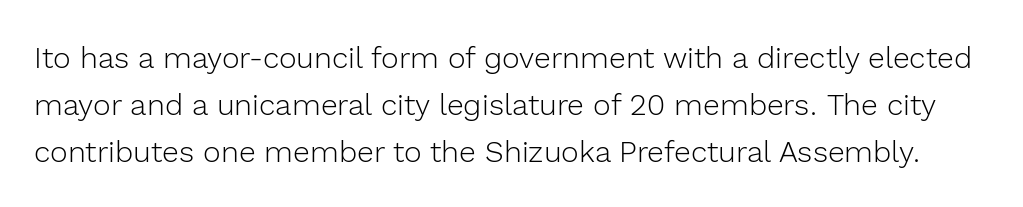
The image shows 30 px light sans-serif type, upright; set normal line spacing (1.56x), normal letter spacing, not underlined; a medium x-height.
